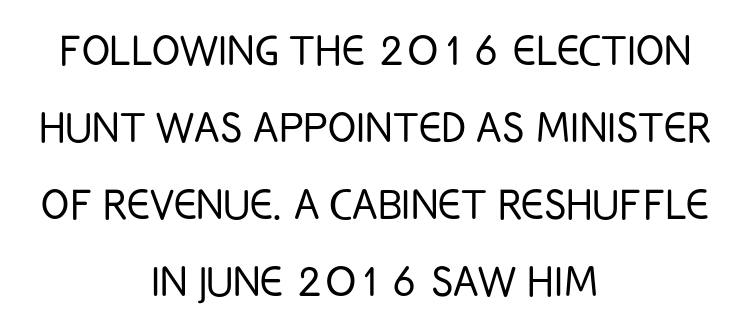
The image shows 52 px light, condensed sans-serif type, upright; set centered, normal line spacing (1.48x), normal letter spacing, not underlined; low stroke contrast and a large x-height.
